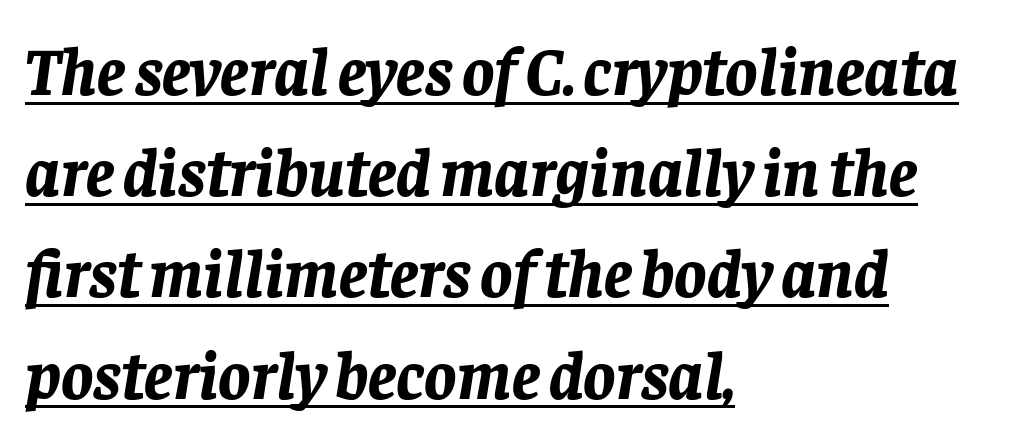
{"italic": "yes", "lean": "right", "slant_degrees": 8, "bold": "yes", "weight": "bold", "width": "normal", "stroke_contrast": "low", "x_height": "large", "monospaced": "no", "underline": "yes", "align": "left", "line_spacing": "normal", "line_spacing_ratio": 1.51, "letter_spacing": "normal", "letter_spacing_em": 0.0, "glyph_px": 67}
